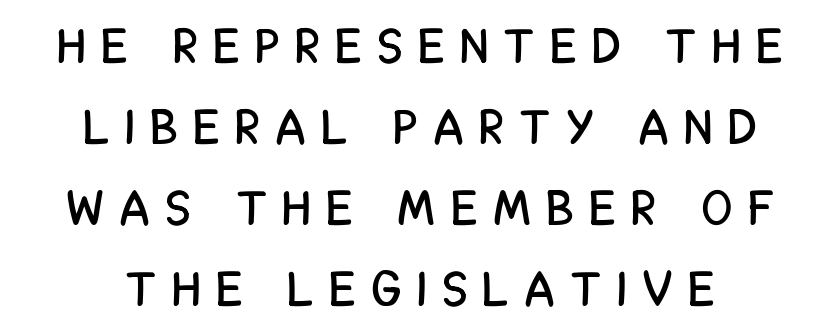
The image shows 49 px condensed sans-serif type, upright; set centered, normal line spacing (1.65x), unusually wide letter spacing (+0.35 em), not underlined; low stroke contrast and a large x-height.
